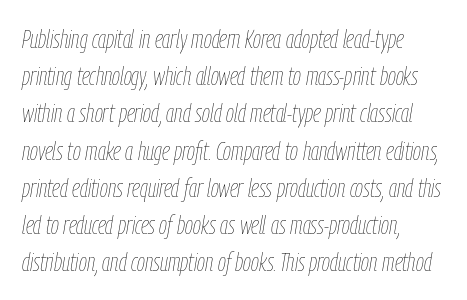
Vertical stems look standard width or narrower in stroke. This rendering features lettering with no underline. A typesetter would call this leading conventional body-copy spacing. Words appear dense and cohesive because spacing is normal.
